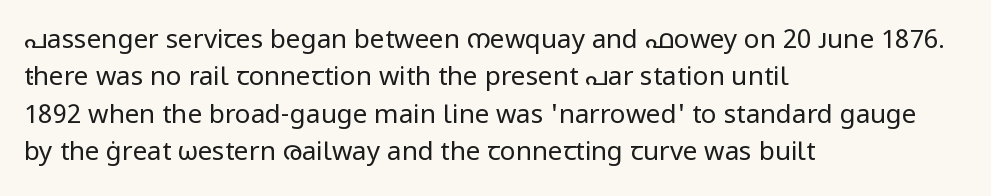
Is the letter spacing exaggerated? No — it looks like the ordinary default. This block has exactly the height ordinary leading produces. This is the regular roman posture of the typeface. Weight: not bold — regular or lighter.
